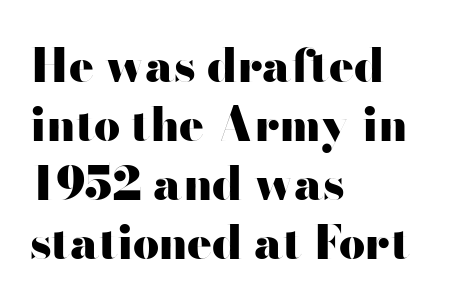
The image shows 46 px heavy, wide sans-serif type, upright; set left-aligned, normal line spacing (1.28x), normal letter spacing, not underlined; high stroke contrast and a small x-height.
